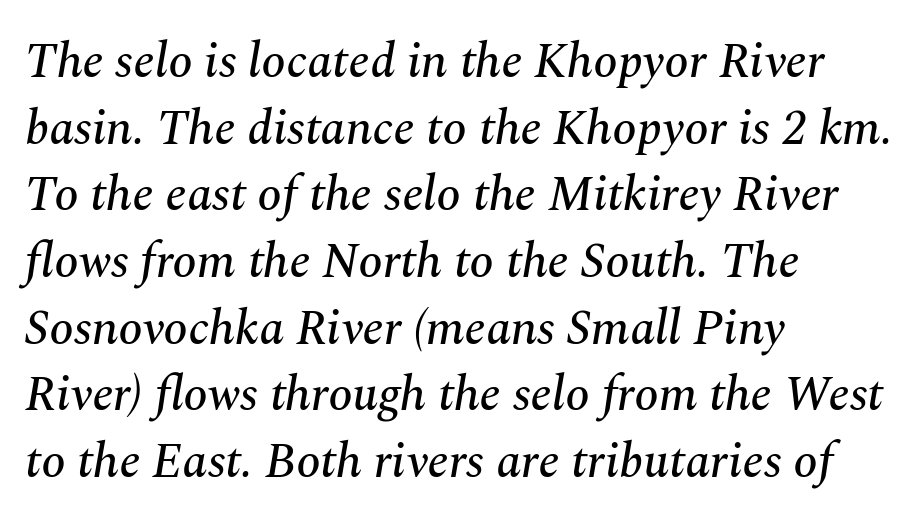
The image shows 49 px serif type, italic (leaning right); set left-aligned, normal line spacing (1.36x), normal letter spacing, not underlined; medium stroke contrast and a medium x-height.
